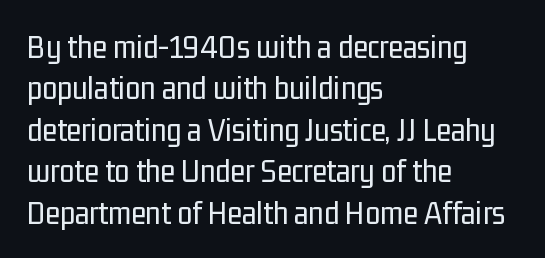
{"serif": "no", "italic": "no", "bold": "no", "weight": "regular", "width": "condensed", "stroke_contrast": "low", "x_height": "medium", "monospaced": "no", "underline": "no", "align": "left", "line_spacing_ratio": 1.22, "letter_spacing": "normal", "letter_spacing_em": 0.0, "glyph_px": 34}
